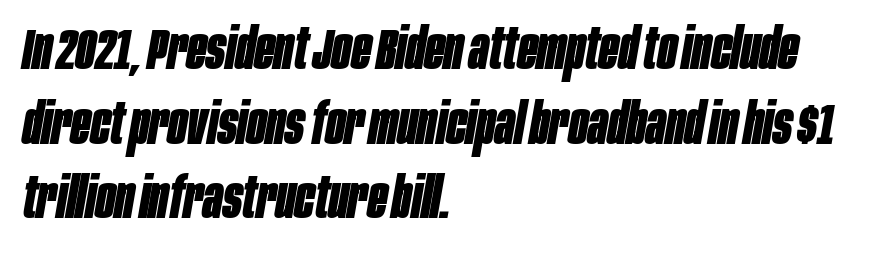
The image shows 57 px bold, condensed type, italic (leaning right); set left-aligned, normal line spacing (1.31x), normal letter spacing, not underlined; low stroke contrast and a large x-height.
